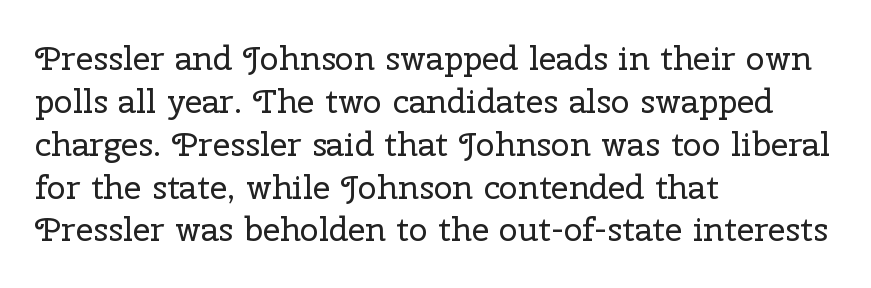
Q: Is the text bold? A: No.
Q: Is the text italic (slanted)? A: No, it is upright.
Q: Is the typeface a serif or a sans-serif typeface? A: Serif.
Q: Is the text underlined? A: No.
Q: How is the paragraph aligned? A: Left-aligned.
Q: Is the spacing between letters normal or unusually wide? A: Normal.
Q: Is the spacing between lines tight, normal or loose? A: Normal.
Q: Width (condensed, normal, or wide)? A: Normal.
Q: Stroke contrast? A: Low.
Q: x-height? A: Medium.
Q: Monospaced? A: No.
